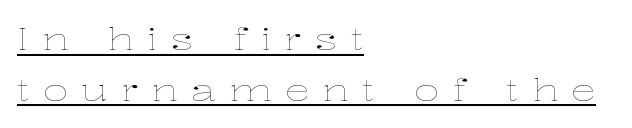
{"italic": "no", "bold": "no", "weight": "thin", "width": "wide", "stroke_contrast": "low", "x_height": "medium", "monospaced": "no", "underline": "yes", "align": "left", "line_spacing": "normal", "line_spacing_ratio": 1.63, "letter_spacing": "wide", "letter_spacing_em": 0.43, "glyph_px": 31}
